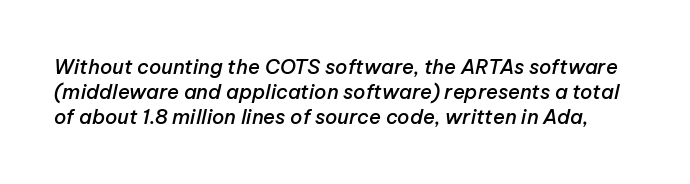
Set as a demibold, roughly 600 on the weight scale. Nobody touched the tracking dial on this one. The words here are not underlined. Designer's note — italics engaged.
